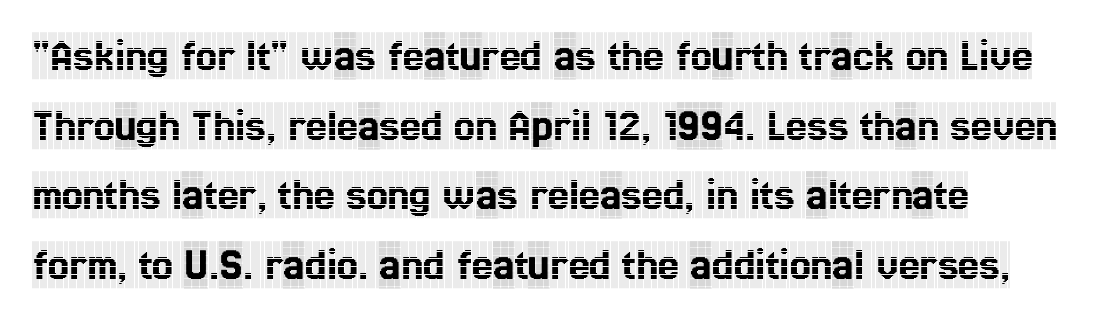
Q: Is the text italic (slanted)? A: No, it is upright.
Q: Is the typeface a serif or a sans-serif typeface? A: Serif.
Q: Is the text underlined? A: No.
Q: Is the spacing between letters normal or unusually wide? A: Normal.
Q: Is the spacing between lines tight, normal or loose? A: Normal.
Q: Width (condensed, normal, or wide)? A: Condensed.
Q: x-height? A: Large.
Q: Monospaced? A: No.
